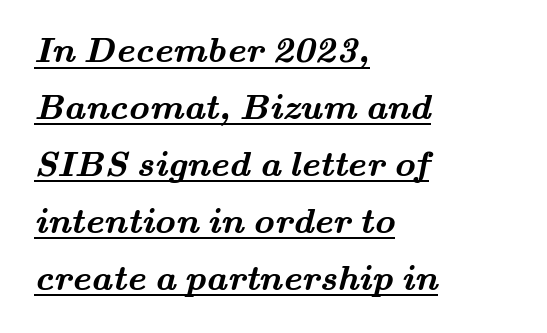
{"serif": "yes", "bold": "yes", "weight": "semibold", "width": "wide", "stroke_contrast": "medium", "x_height": "small", "monospaced": "no", "underline": "yes", "align": "left", "line_spacing": "normal", "line_spacing_ratio": 1.58, "letter_spacing": "normal", "letter_spacing_em": 0.0, "glyph_px": 36}
